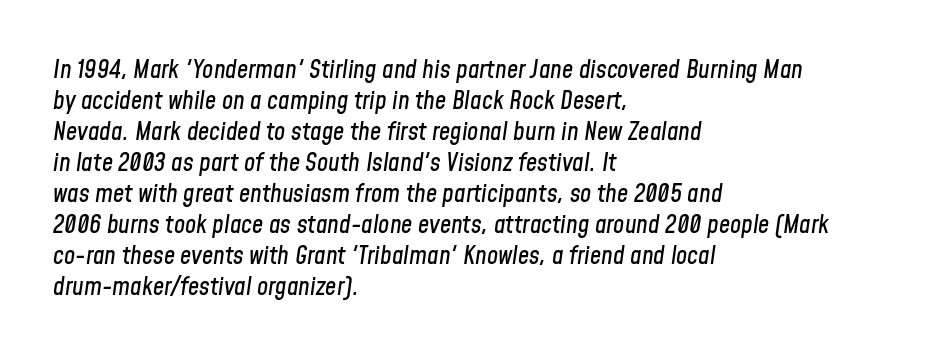
The image shows 25 px text type, italic (leaning right); set left-aligned, line spacing 1.24x, normal letter spacing, not underlined.
